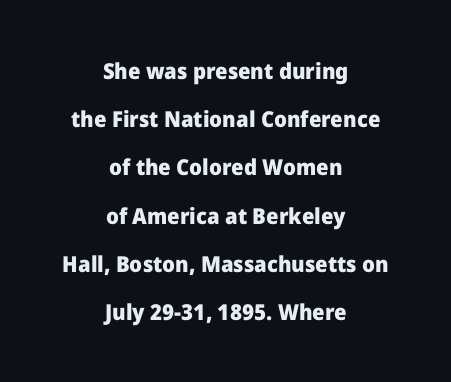
Q: Is the text bold? A: Yes.
Q: Is the text italic (slanted)? A: No, it is upright.
Q: Is the text underlined? A: No.
Q: How is the paragraph aligned? A: Centered.
Q: Is the spacing between letters normal or unusually wide? A: Normal.
Q: Is the spacing between lines tight, normal or loose? A: Loose.
